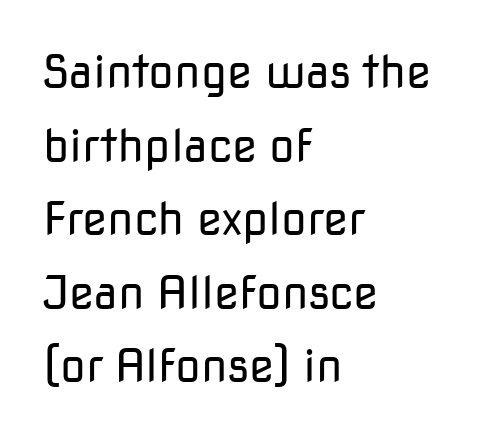
Q: Is the text bold? A: No.
Q: Is the text italic (slanted)? A: No, it is upright.
Q: Is the typeface a serif or a sans-serif typeface? A: Sans-serif.
Q: Is the text underlined? A: No.
Q: How is the paragraph aligned? A: Left-aligned.
Q: Is the spacing between letters normal or unusually wide? A: Normal.
Q: Is the spacing between lines tight, normal or loose? A: Normal.
Q: Width (condensed, normal, or wide)? A: Normal.
Q: Stroke contrast? A: Low.
Q: x-height? A: Medium.
Q: Monospaced? A: No.
